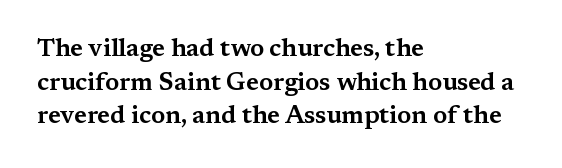
Caption: multi-line text, flush left, ragged right. The font's upright variant was chosen for this text. What stands out about the letter spacing? Nothing — it is the standard amount. Has an underline been added? It has not. This block has exactly the height ordinary leading produces.
